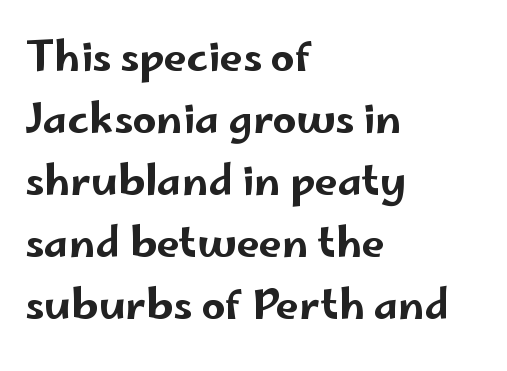
Q: Is the text italic (slanted)? A: No, it is upright.
Q: Is the typeface a serif or a sans-serif typeface? A: Sans-serif.
Q: Is the text underlined? A: No.
Q: How is the paragraph aligned? A: Left-aligned.
Q: Is the spacing between letters normal or unusually wide? A: Normal.
Q: Is the spacing between lines tight, normal or loose? A: Normal.
Q: Width (condensed, normal, or wide)? A: Wide.
Q: Stroke contrast? A: Low.
Q: x-height? A: Small.
Q: Monospaced? A: No.
